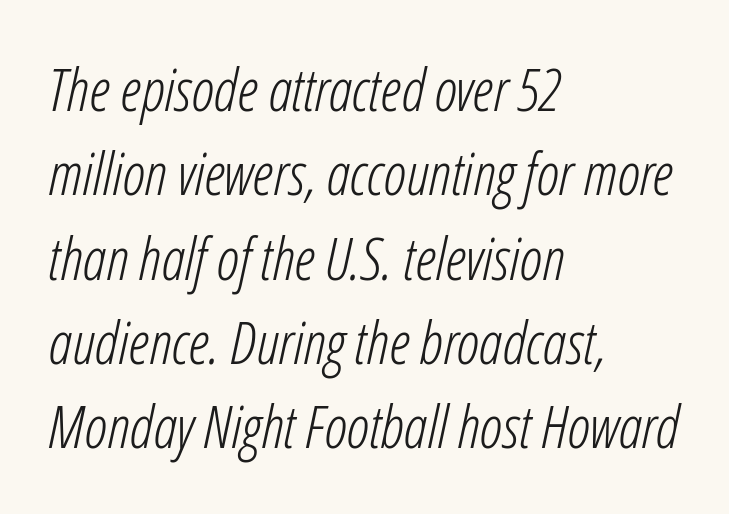
{"italic": "yes", "lean": "right", "slant_degrees": 12, "bold": "no", "weight": "light", "width": "condensed", "stroke_contrast": "low", "x_height": "medium", "monospaced": "no", "underline": "no", "align": "left", "line_spacing": "normal", "line_spacing_ratio": 1.43, "letter_spacing": "normal", "letter_spacing_em": 0.0, "glyph_px": 59}
